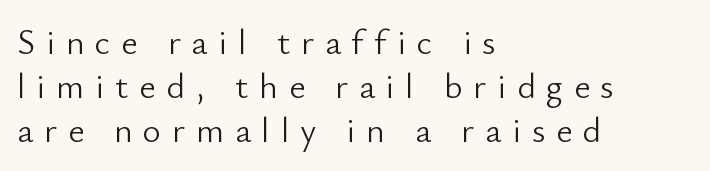
The image shows 35 px light sans-serif type, upright; set left-aligned, normal line spacing (1.26x), unusually wide letter spacing (+0.31 em), not underlined; low stroke contrast and a small x-height.
